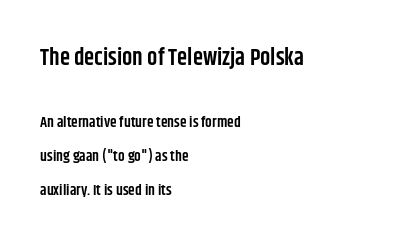
The image shows 23 px text type, upright; set left-aligned, loose line spacing (2.27x), normal letter spacing, not underlined; the first (top) block is 1.53x larger.
